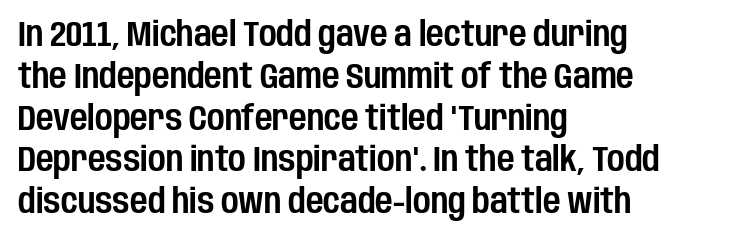
{"serif": "no", "italic": "no", "width": "condensed", "stroke_contrast": "low", "x_height": "large", "monospaced": "no", "underline": "no", "align": "left", "line_spacing_ratio": 1.23, "letter_spacing": "normal", "letter_spacing_em": 0.0, "glyph_px": 34}
